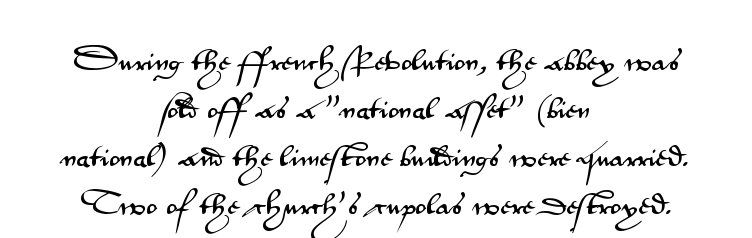
Q: Is the text italic (slanted)? A: Yes.
Q: Is the text underlined? A: No.
Q: How is the paragraph aligned? A: Centered.
Q: Is the spacing between letters normal or unusually wide? A: Normal.
Q: Is the spacing between lines tight, normal or loose? A: Loose.
